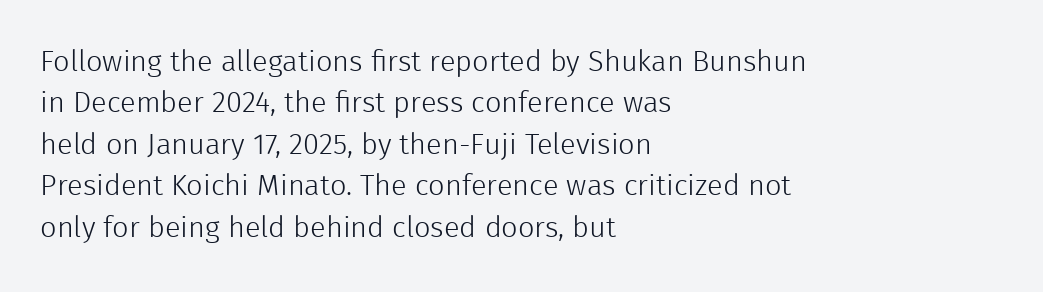
Q: Is the text bold? A: No.
Q: Is the text italic (slanted)? A: No, it is upright.
Q: Is the typeface a serif or a sans-serif typeface? A: Sans-serif.
Q: Is the text underlined? A: No.
Q: How is the paragraph aligned? A: Left-aligned.
Q: Is the spacing between letters normal or unusually wide? A: Normal.
Q: Is the spacing between lines tight, normal or loose? A: Normal.
Q: Width (condensed, normal, or wide)? A: Normal.
Q: x-height? A: Medium.
Q: Monospaced? A: No.
